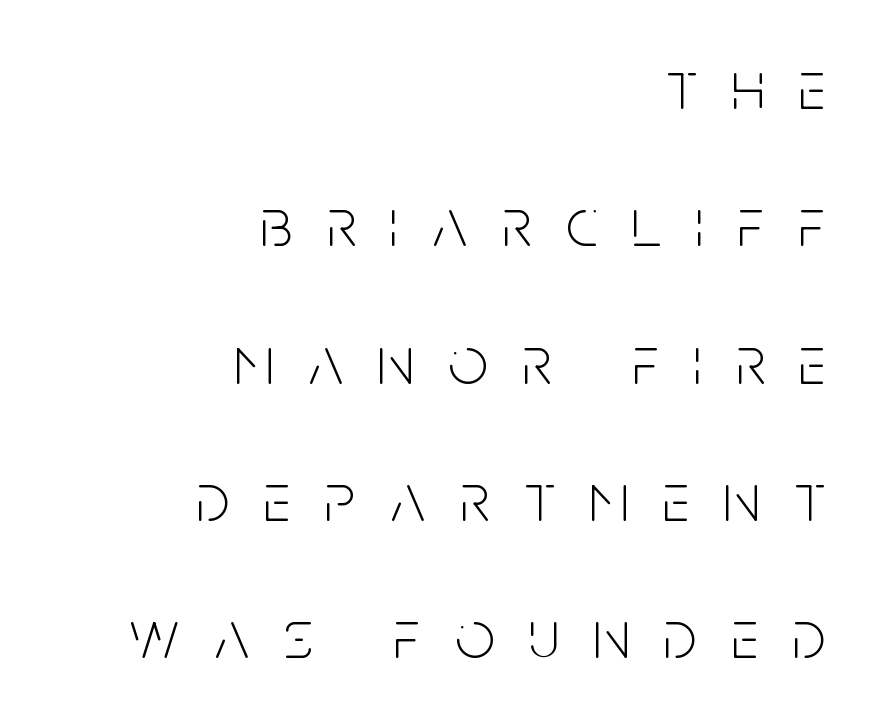
The image shows 69 px light, condensed sans-serif type, upright; set right-aligned, loose line spacing (1.99x), unusually wide letter spacing (+0.5 em), not underlined; low stroke contrast and a large x-height.
